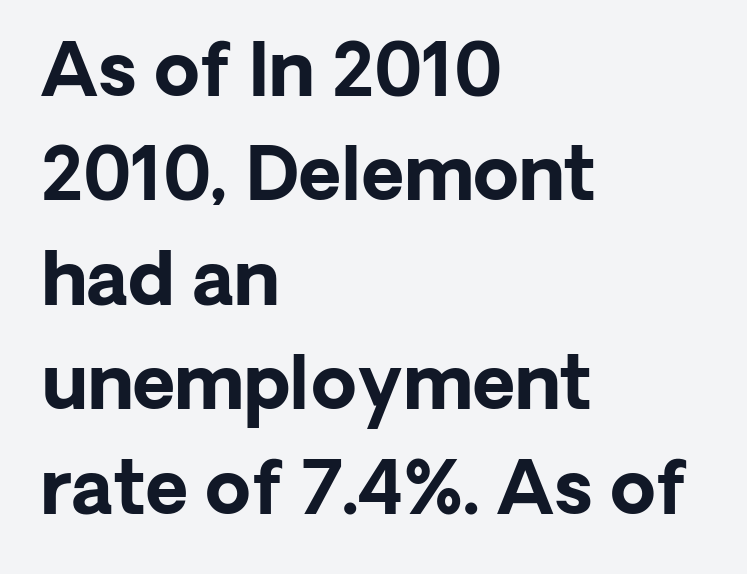
Upright lettering throughout. The passage shown is typed in a proportional face where columns would drift. Stroke thickness is high; the sample reads as a true bold. Between one letter and the next there's only the usual sliver of space. The space between consecutive lines is moderate.
